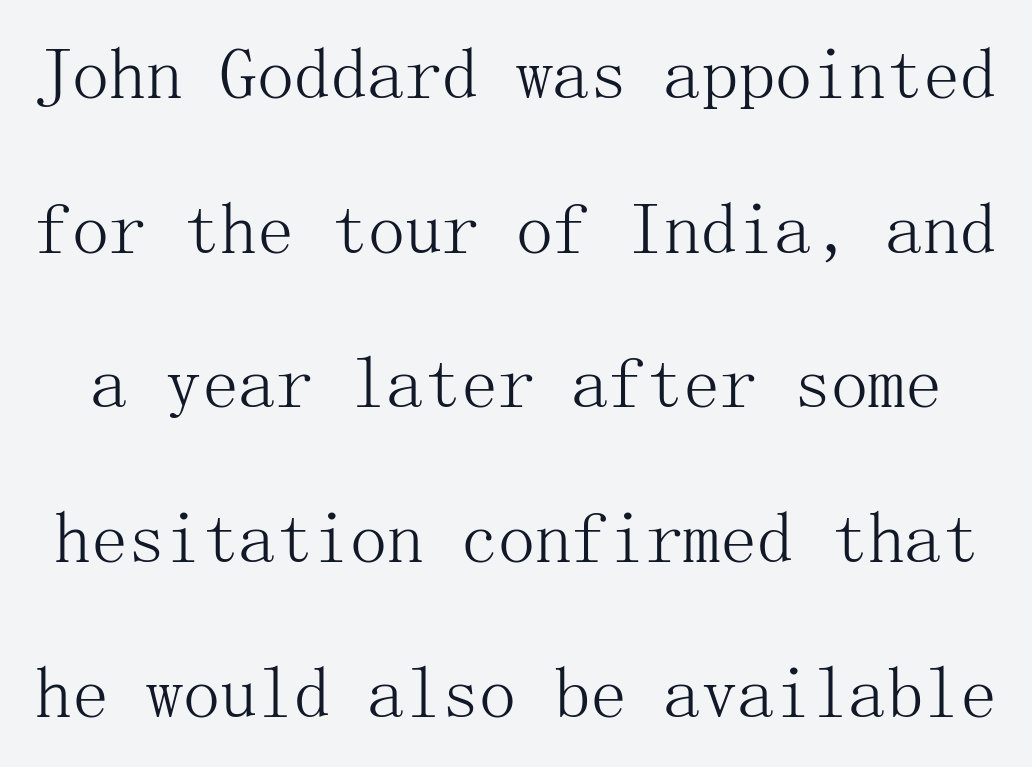
{"serif": "yes", "italic": "no", "bold": "no", "weight": "light", "width": "normal", "stroke_contrast": "medium", "x_height": "medium", "underline": "no", "line_spacing": "loose", "line_spacing_ratio": 2.09, "letter_spacing": "normal", "letter_spacing_em": 0.0, "glyph_px": 74}
